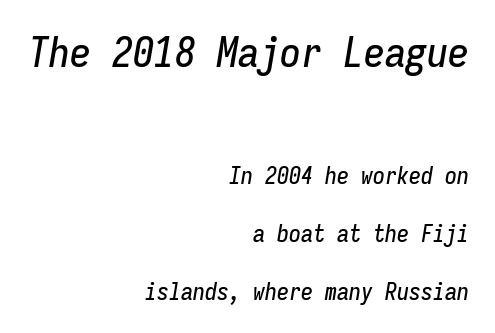
Default kerning and tracking; the words read as compact shapes. This layout puts the oversized block above and the modest block below. Words float on clear page, feet unadorned. These lines stand farther apart than default settings would place them.
